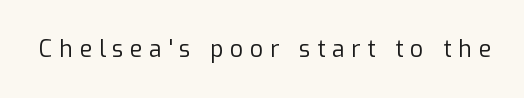
Q: Is the text bold? A: No.
Q: Is the text italic (slanted)? A: No, it is upright.
Q: Is the text underlined? A: No.
Q: Is the spacing between letters normal or unusually wide? A: Unusually wide.
